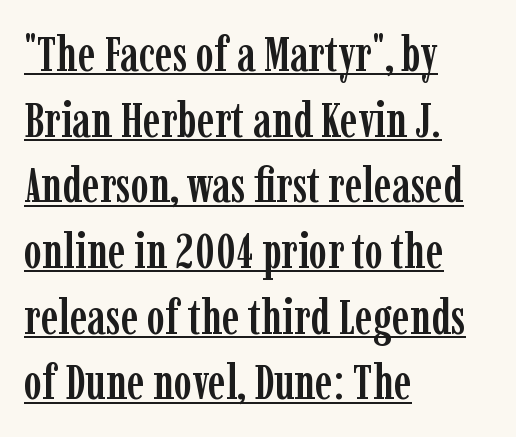
The image shows 49 px condensed serif type, upright; set left-aligned, normal line spacing (1.34x), normal letter spacing, underlined; low stroke contrast and a medium x-height.
